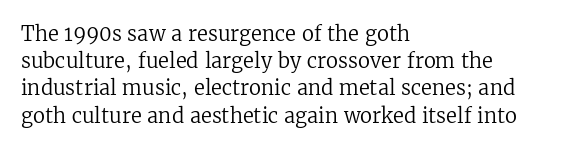
The image shows 20 px text type, upright; set left-aligned, normal line spacing (1.36x), normal letter spacing, not underlined.
